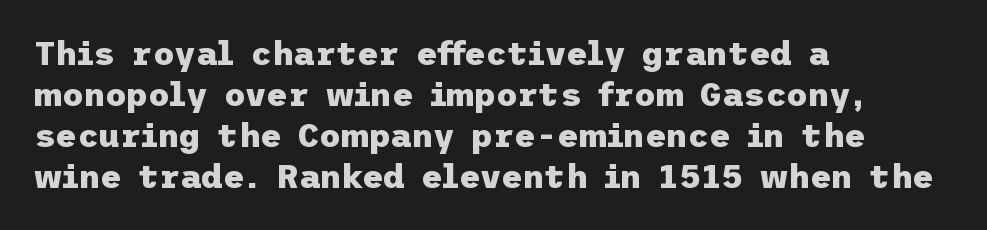
The image shows 33 px heavy sans-serif type, upright; set left-aligned, line spacing 1.24x, normal letter spacing, not underlined; low stroke contrast and a medium x-height.
